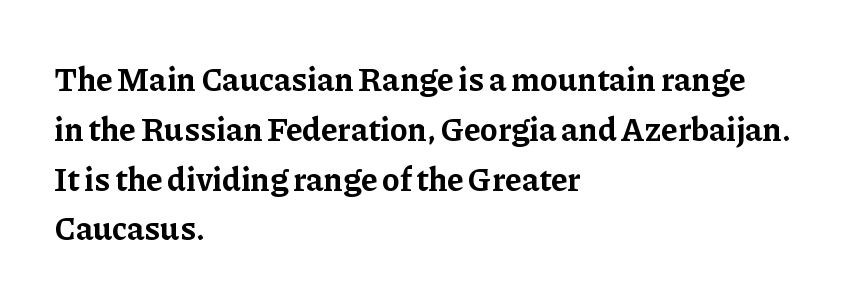
The image shows 33 px bold serif type, upright; set left-aligned, normal line spacing (1.51x), normal letter spacing, not underlined; low stroke contrast and a medium x-height.
